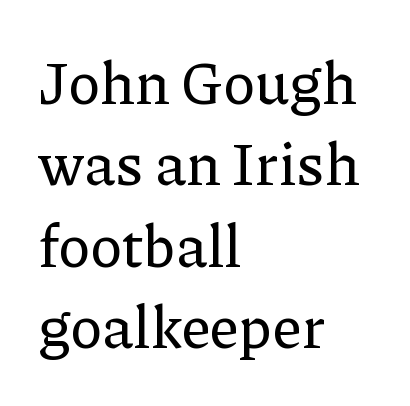
{"serif": "yes", "italic": "no", "width": "normal", "stroke_contrast": "low", "x_height": "medium", "monospaced": "no", "underline": "no", "align": "left", "line_spacing": "normal", "line_spacing_ratio": 1.38, "letter_spacing": "normal", "letter_spacing_em": 0.0, "glyph_px": 59}
